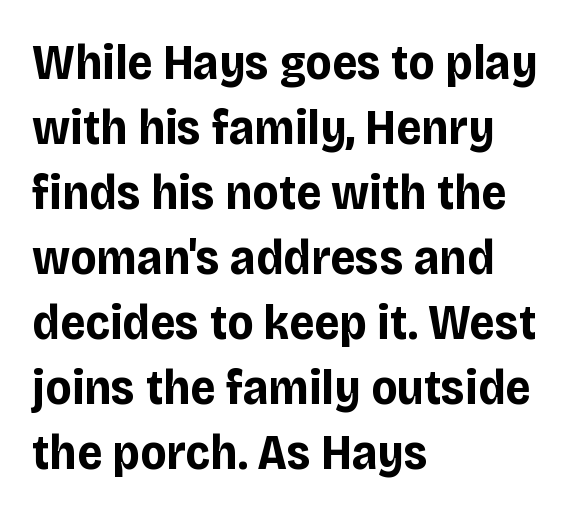
The image shows 50 px bold sans-serif type, upright; set left-aligned, normal line spacing (1.3x), normal letter spacing, not underlined; low stroke contrast and a large x-height.
